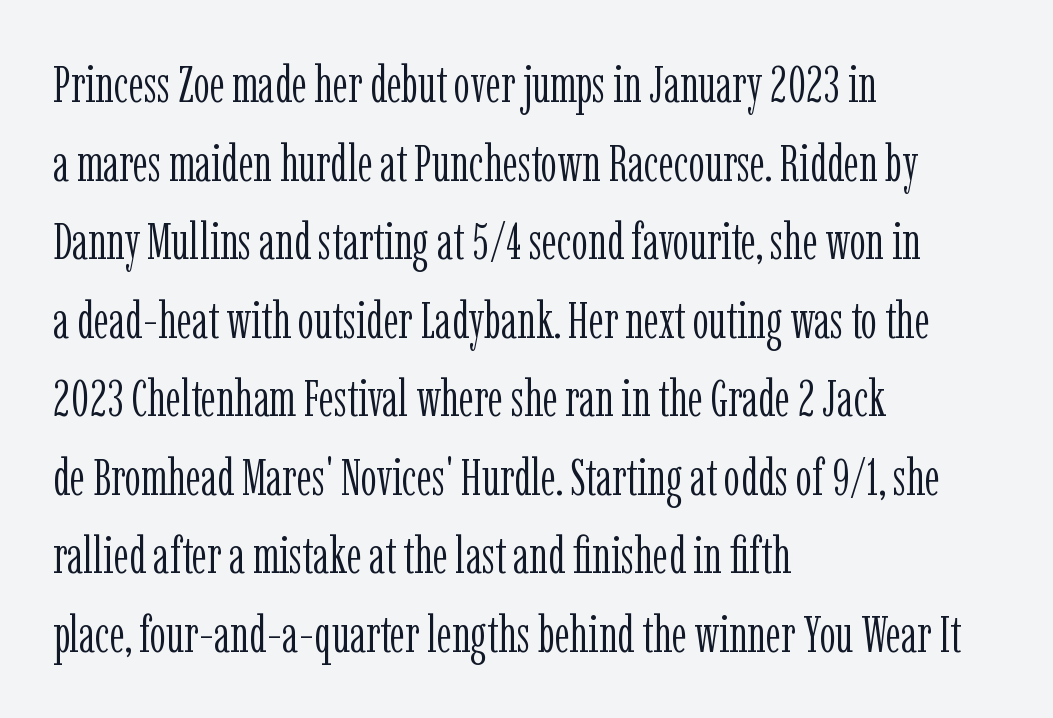
Q: Is the text bold? A: No.
Q: Is the text italic (slanted)? A: No, it is upright.
Q: Is the typeface a serif or a sans-serif typeface? A: Serif.
Q: Is the text underlined? A: No.
Q: How is the paragraph aligned? A: Left-aligned.
Q: Is the spacing between letters normal or unusually wide? A: Normal.
Q: Is the spacing between lines tight, normal or loose? A: Normal.
Q: Width (condensed, normal, or wide)? A: Condensed.
Q: Stroke contrast? A: Low.
Q: x-height? A: Medium.
Q: Monospaced? A: No.
